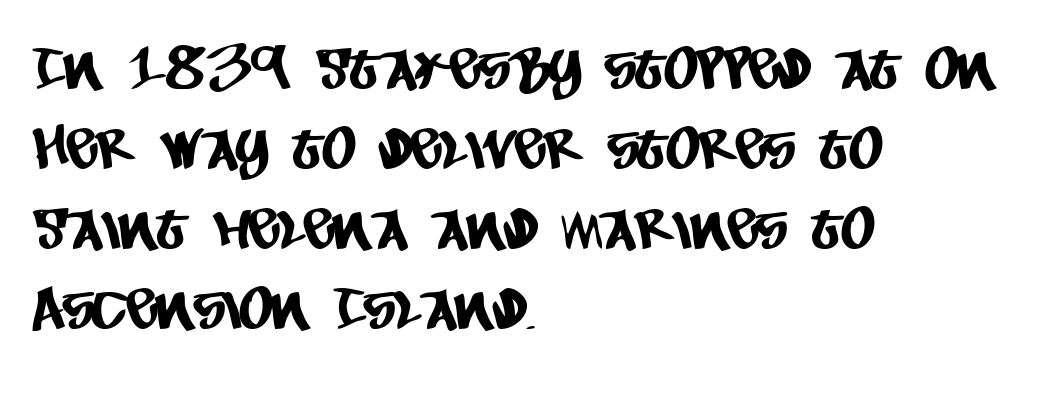
The image shows 58 px condensed sans-serif type; set left-aligned, normal line spacing (1.38x), normal letter spacing, not underlined; low stroke contrast and a large x-height.
